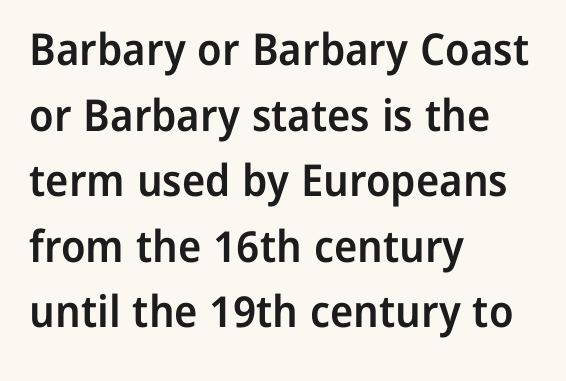
These lines are rendered in a variable-pitch font. The letters are semibold — heavier than regular but short of a full bold. There is no visible air inserted between adjacent glyphs. This rendering employs a face without finishing strokes, i.e., a sans-serif.
